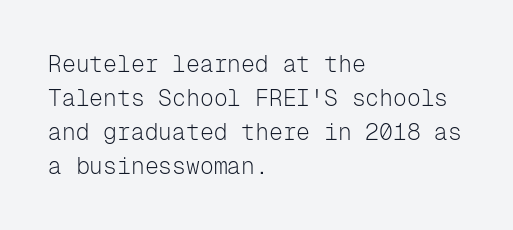
{"italic": "no", "bold": "no", "underline": "no", "align": "left", "line_spacing": "normal", "line_spacing_ratio": 1.48, "letter_spacing": "normal", "letter_spacing_em": 0.0, "glyph_px": 23}
